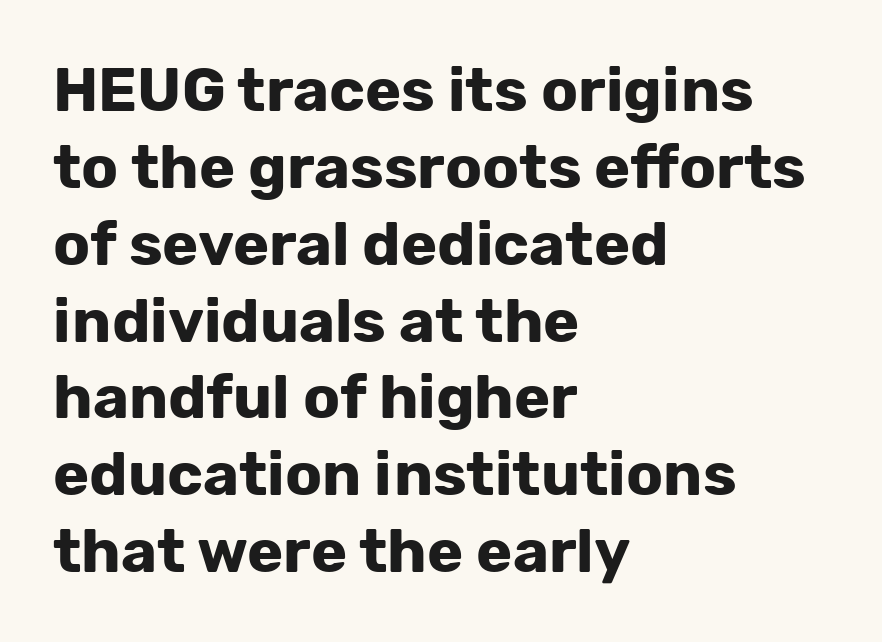
Q: Is the text bold? A: Yes.
Q: Is the text italic (slanted)? A: No, it is upright.
Q: Is the typeface a serif or a sans-serif typeface? A: Sans-serif.
Q: Is the text underlined? A: No.
Q: How is the paragraph aligned? A: Left-aligned.
Q: Is the spacing between letters normal or unusually wide? A: Normal.
Q: Is the spacing between lines tight, normal or loose? A: Normal.
Q: Width (condensed, normal, or wide)? A: Normal.
Q: Stroke contrast? A: Low.
Q: x-height? A: Medium.
Q: Monospaced? A: No.
